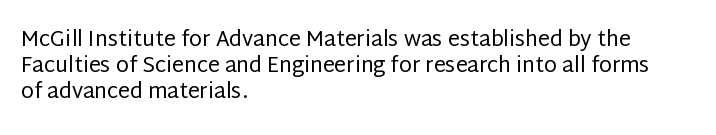
Q: Is the text bold? A: No.
Q: Is the text italic (slanted)? A: No, it is upright.
Q: Is the text underlined? A: No.
Q: How is the paragraph aligned? A: Left-aligned.
Q: Is the spacing between letters normal or unusually wide? A: Normal.
